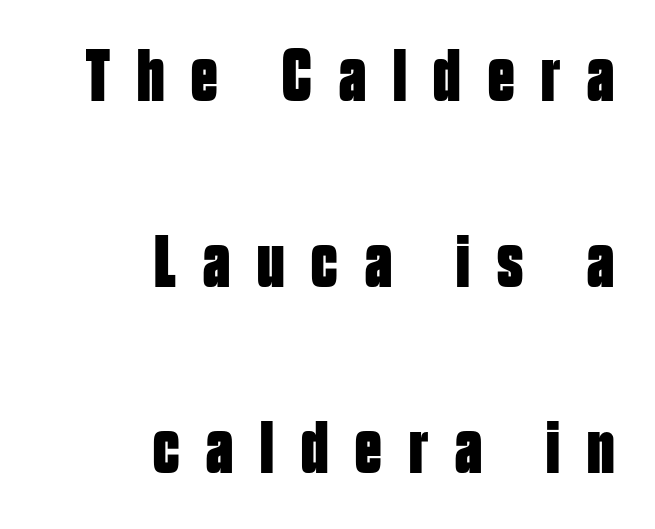
{"serif": "no", "italic": "no", "bold": "yes", "weight": "bold", "width": "condensed", "stroke_contrast": "low", "x_height": "large", "monospaced": "no", "underline": "no", "align": "right", "line_spacing": "loose", "line_spacing_ratio": 2.48, "letter_spacing": "wide", "letter_spacing_em": 0.36, "glyph_px": 75}
